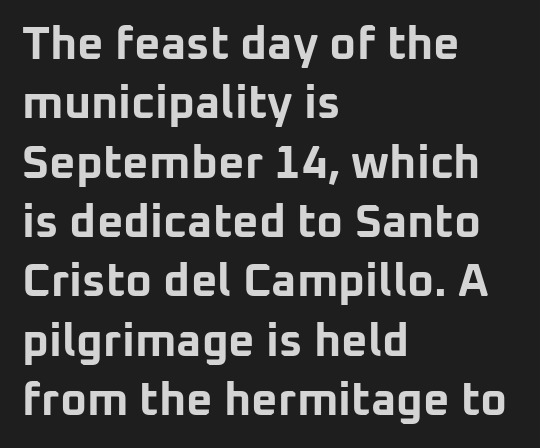
{"serif": "no", "italic": "no", "bold": "yes", "weight": "bold", "width": "normal", "stroke_contrast": "low", "x_height": "medium", "monospaced": "no", "underline": "no", "align": "left", "line_spacing": "normal", "line_spacing_ratio": 1.29, "letter_spacing": "normal", "letter_spacing_em": 0.0, "glyph_px": 46}
